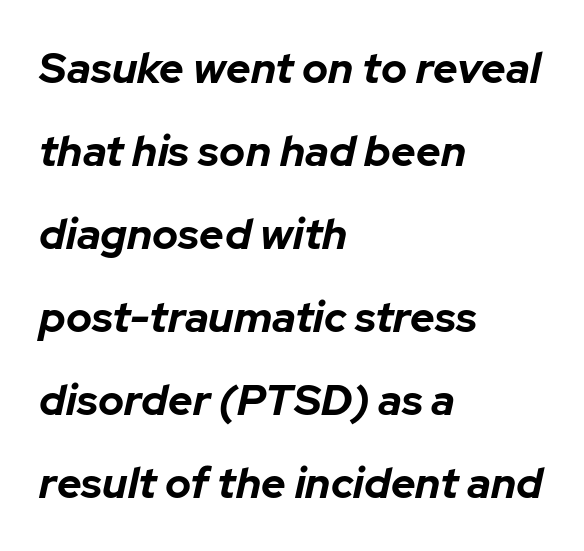
{"italic": "yes", "lean": "right", "slant_degrees": 12, "bold": "yes", "weight": "bold", "width": "normal", "stroke_contrast": "low", "x_height": "medium", "monospaced": "no", "underline": "no", "align": "left", "line_spacing": "loose", "line_spacing_ratio": 1.93, "letter_spacing": "normal", "letter_spacing_em": 0.0, "glyph_px": 43}
